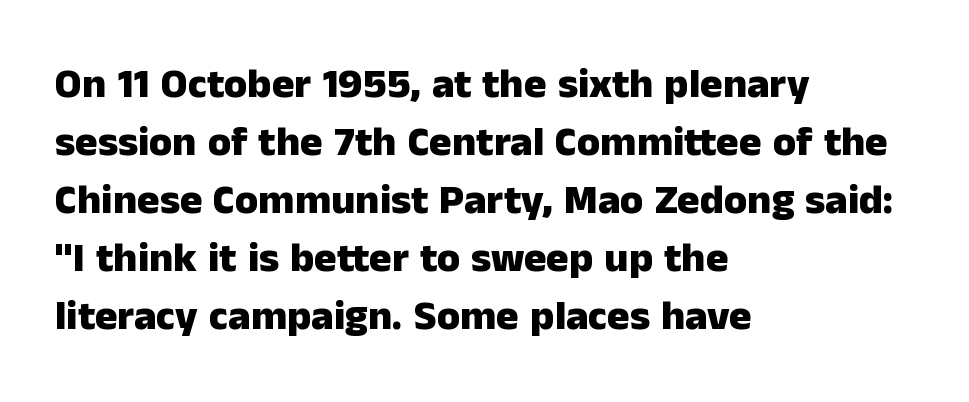
{"serif": "no", "italic": "no", "bold": "yes", "weight": "heavy", "width": "normal", "stroke_contrast": "low", "x_height": "medium", "monospaced": "no", "underline": "no", "align": "left", "line_spacing": "normal", "line_spacing_ratio": 1.38, "letter_spacing": "normal", "letter_spacing_em": 0.0, "glyph_px": 42}
